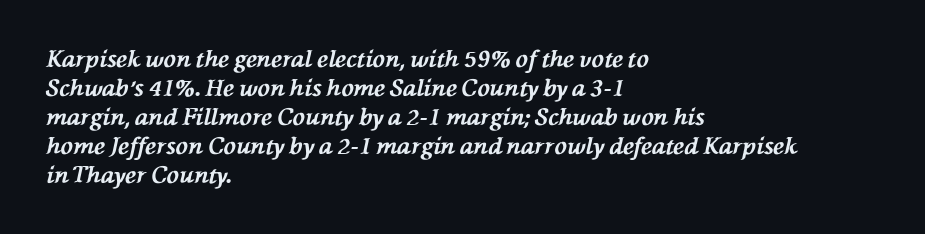
Caption: multi-line text, flush left, ragged right. Weight: bold. The words here are not underlined. Slant detected: the letters are inclined.
